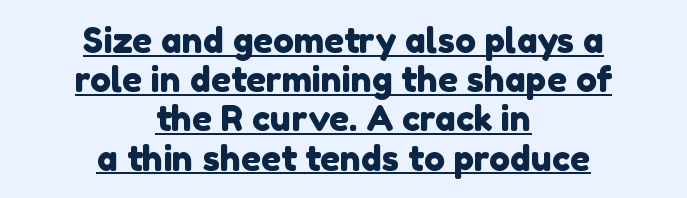
Q: Is the typeface a serif or a sans-serif typeface? A: Sans-serif.
Q: Is the text underlined? A: Yes.
Q: How is the paragraph aligned? A: Centered.
Q: Is the spacing between letters normal or unusually wide? A: Normal.
Q: Is the spacing between lines tight, normal or loose? A: Tight.
Q: Width (condensed, normal, or wide)? A: Normal.
Q: x-height? A: Medium.
Q: Monospaced? A: No.
